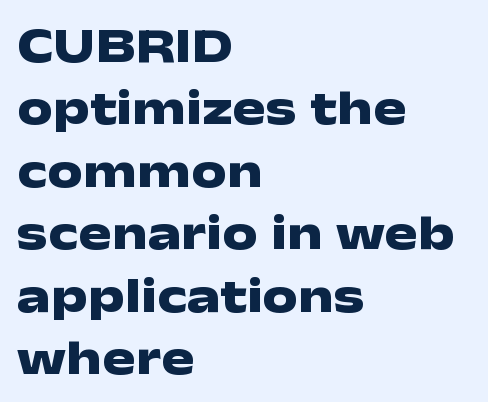
The image shows 50 px heavy, wide sans-serif type, upright; set left-aligned, normal line spacing (1.25x), normal letter spacing, not underlined; low stroke contrast and a medium x-height.
